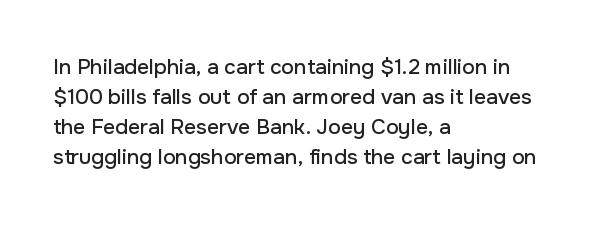
{"italic": "no", "underline": "no", "align": "left", "line_spacing": "normal", "line_spacing_ratio": 1.43, "letter_spacing": "normal", "letter_spacing_em": 0.0, "glyph_px": 21}
